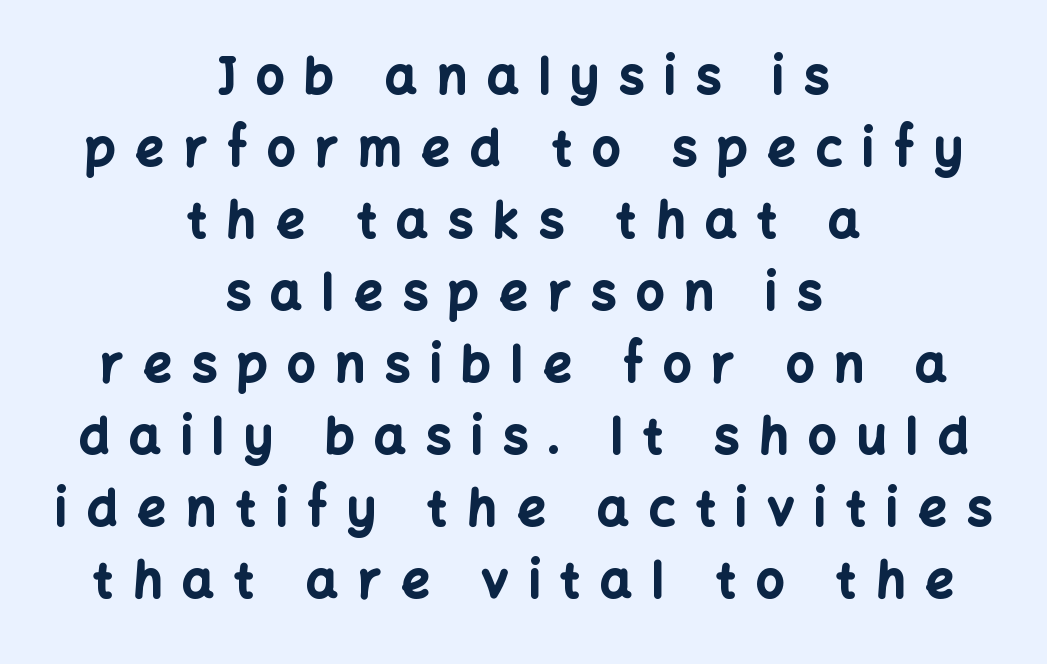
The image shows 50 px bold sans-serif type, upright; set centered, normal line spacing (1.44x), unusually wide letter spacing (+0.4 em), not underlined; low stroke contrast and a medium x-height.
